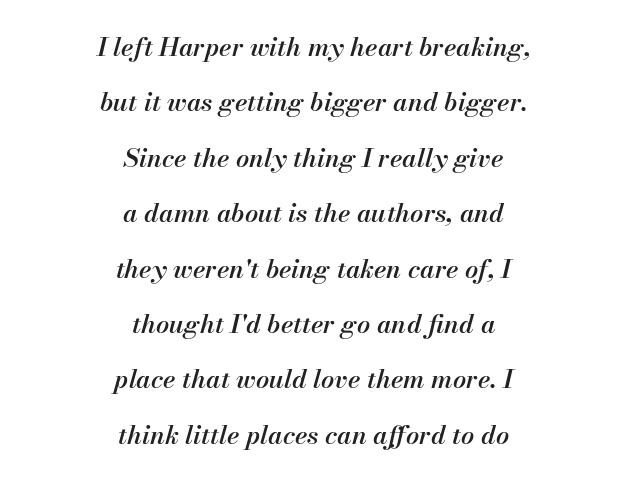
A bare baseline throughout the passage. The setting favours the middle, as headings and verse often do. Each word holds together tightly as a unit, with standard inter-letter gaps. Is there much room between lines? Yes — plenty of vertical air separates them.
